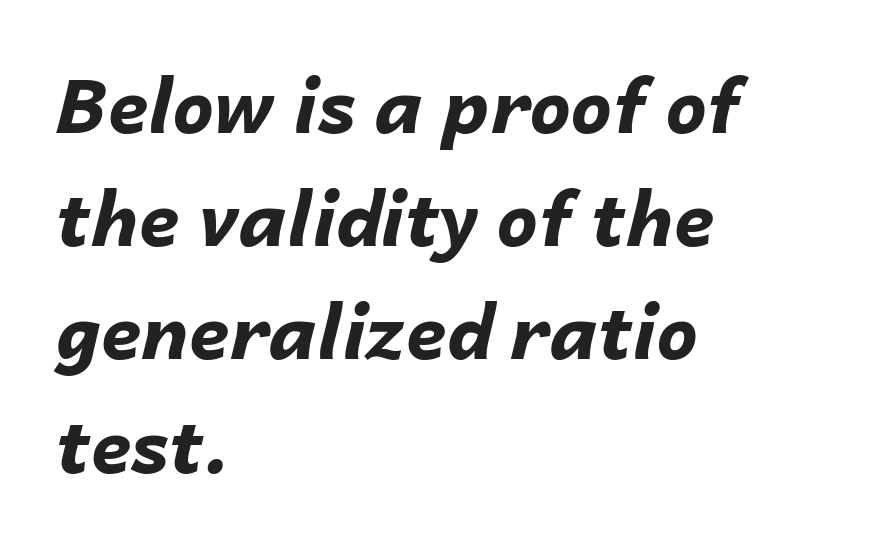
Q: Is the text bold? A: Yes.
Q: Is the text italic (slanted)? A: Yes, it leans right by about 14 degrees.
Q: Is the text underlined? A: No.
Q: How is the paragraph aligned? A: Left-aligned.
Q: Is the spacing between letters normal or unusually wide? A: Normal.
Q: Is the spacing between lines tight, normal or loose? A: Normal.
Q: Width (condensed, normal, or wide)? A: Normal.
Q: Stroke contrast? A: Low.
Q: x-height? A: Medium.
Q: Monospaced? A: No.
